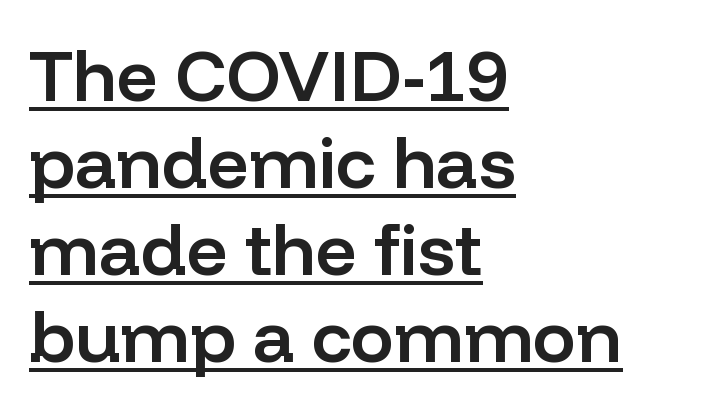
Q: Is the text bold? A: Semi-bold.
Q: Is the text italic (slanted)? A: No, it is upright.
Q: Is the typeface a serif or a sans-serif typeface? A: Sans-serif.
Q: Is the text underlined? A: Yes.
Q: How is the paragraph aligned? A: Left-aligned.
Q: Is the spacing between letters normal or unusually wide? A: Normal.
Q: Width (condensed, normal, or wide)? A: Normal.
Q: Stroke contrast? A: Low.
Q: x-height? A: Medium.
Q: Monospaced? A: No.
